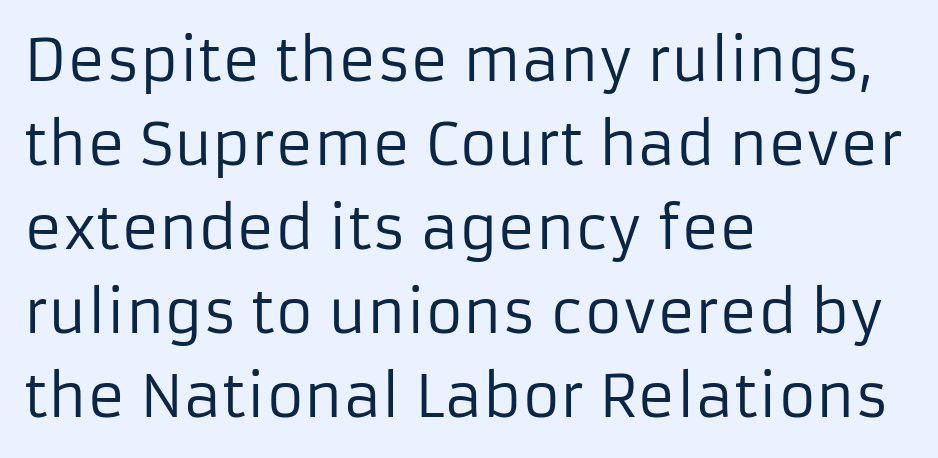
The image shows 58 px regular-weight sans-serif type, upright; set left-aligned, normal line spacing (1.45x), normal letter spacing, not underlined; low stroke contrast and a medium x-height.
